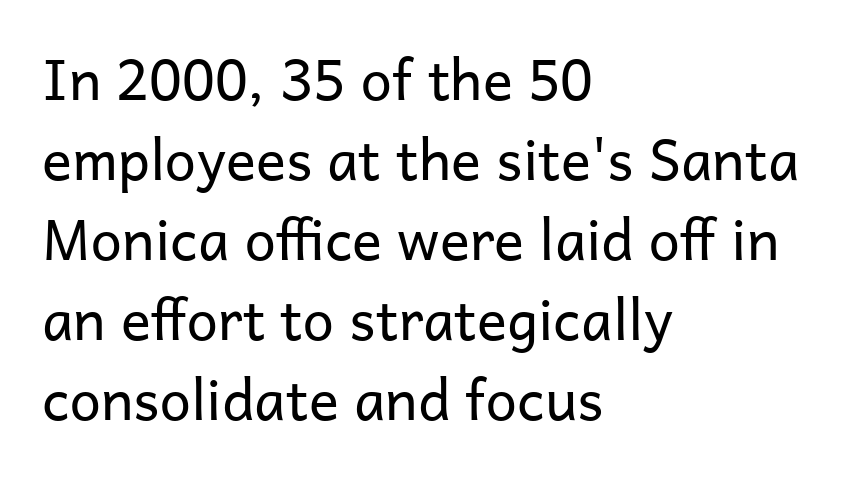
Q: Is the text bold? A: No.
Q: Is the text italic (slanted)? A: No, it is upright.
Q: Is the typeface a serif or a sans-serif typeface? A: Sans-serif.
Q: Is the text underlined? A: No.
Q: How is the paragraph aligned? A: Left-aligned.
Q: Is the spacing between letters normal or unusually wide? A: Normal.
Q: Is the spacing between lines tight, normal or loose? A: Normal.
Q: Width (condensed, normal, or wide)? A: Normal.
Q: Stroke contrast? A: Low.
Q: x-height? A: Medium.
Q: Monospaced? A: No.
